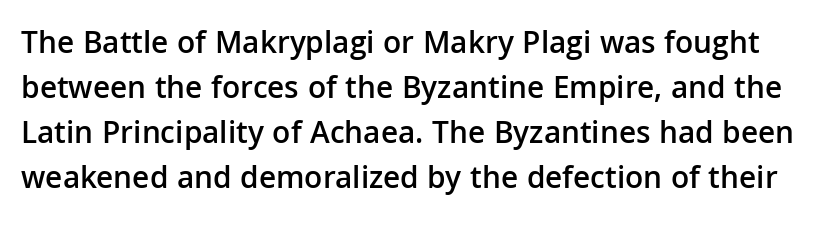
The image shows 32 px semibold sans-serif type, upright; set normal line spacing (1.41x), normal letter spacing, not underlined; low stroke contrast and a medium x-height.
